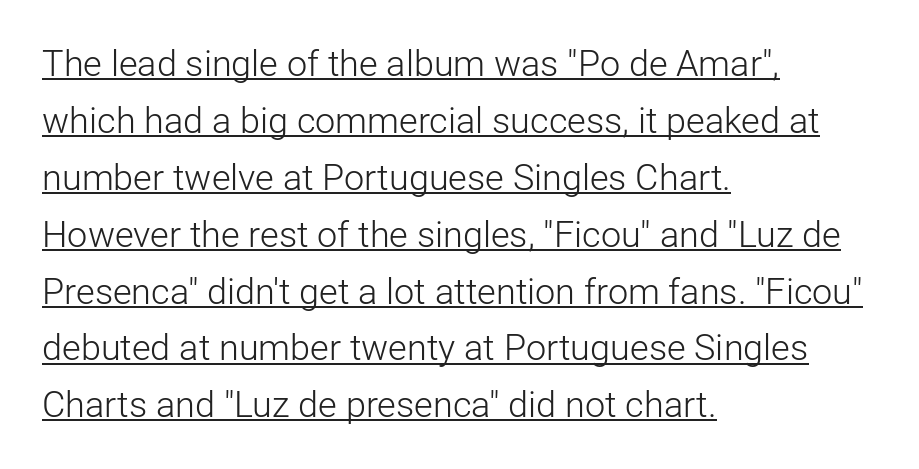
{"serif": "no", "italic": "no", "bold": "no", "weight": "light", "width": "normal", "stroke_contrast": "low", "x_height": "medium", "monospaced": "no", "underline": "yes", "align": "left", "line_spacing": "normal", "line_spacing_ratio": 1.58, "letter_spacing": "normal", "letter_spacing_em": 0.0, "glyph_px": 36}
